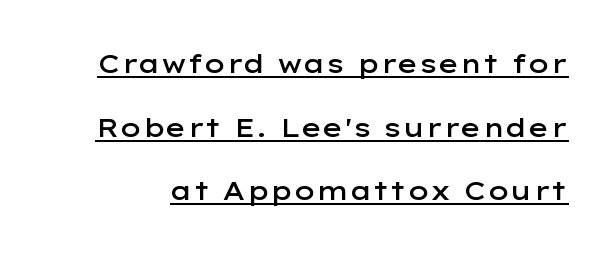
{"italic": "no", "bold": "semi", "underline": "yes", "line_spacing": "loose", "line_spacing_ratio": 2.45, "letter_spacing": "normal", "letter_spacing_em": 0.0, "glyph_px": 26}
